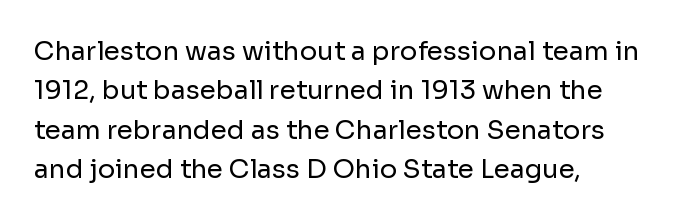
The image shows 26 px text type, upright; set left-aligned, normal line spacing (1.51x), normal letter spacing, not underlined.
